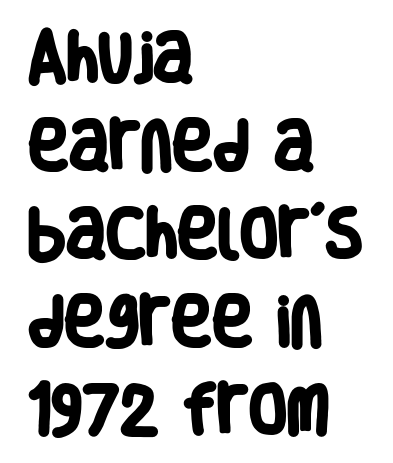
Looks like regular typesetting: each glyph gets only the width it needs. Spacing between characters is what you'd get straight out of the box. The lines are quadded left. Successive baselines arrive at the customary interval. Only glyphs here, with clear space below each row.
